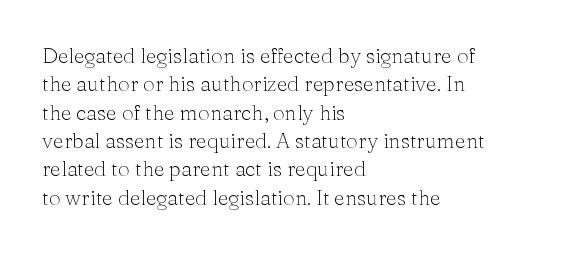
{"italic": "no", "bold": "no", "underline": "no", "align": "left", "line_spacing": "normal", "line_spacing_ratio": 1.35, "letter_spacing": "normal", "letter_spacing_em": 0.0, "glyph_px": 21}
